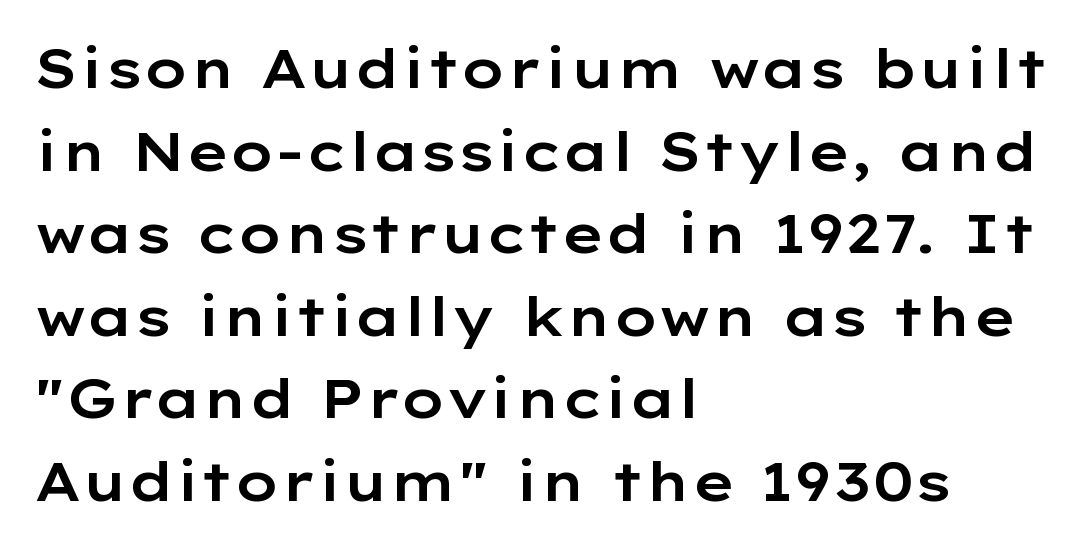
{"serif": "no", "italic": "no", "width": "wide", "stroke_contrast": "low", "x_height": "medium", "monospaced": "no", "underline": "no", "align": "left", "line_spacing": "normal", "line_spacing_ratio": 1.53, "letter_spacing": "normal", "letter_spacing_em": 0.0, "glyph_px": 54}
